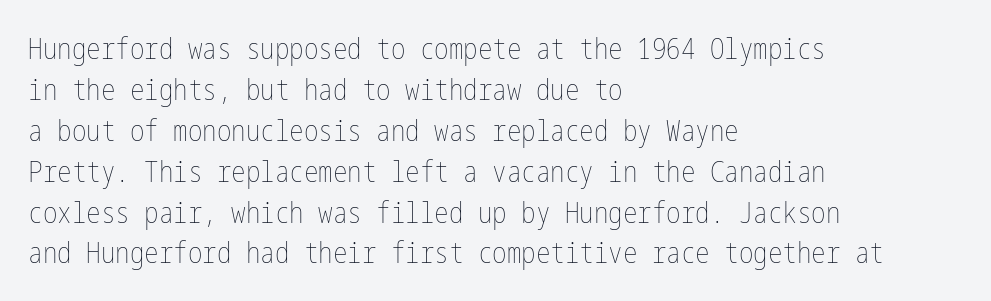
Q: Is the text bold? A: No.
Q: Is the text italic (slanted)? A: No, it is upright.
Q: Is the text underlined? A: No.
Q: How is the paragraph aligned? A: Left-aligned.
Q: Is the spacing between letters normal or unusually wide? A: Normal.
Q: Is the spacing between lines tight, normal or loose? A: Normal.
Q: Width (condensed, normal, or wide)? A: Condensed.
Q: Stroke contrast? A: Low.
Q: x-height? A: Medium.
